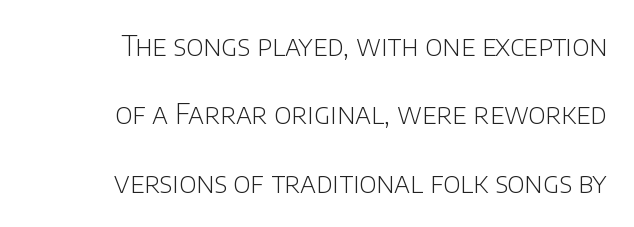
The image shows 28 px light sans-serif type, upright; set right-aligned, loose line spacing (2.44x), normal letter spacing, not underlined; low stroke contrast and a large x-height.
